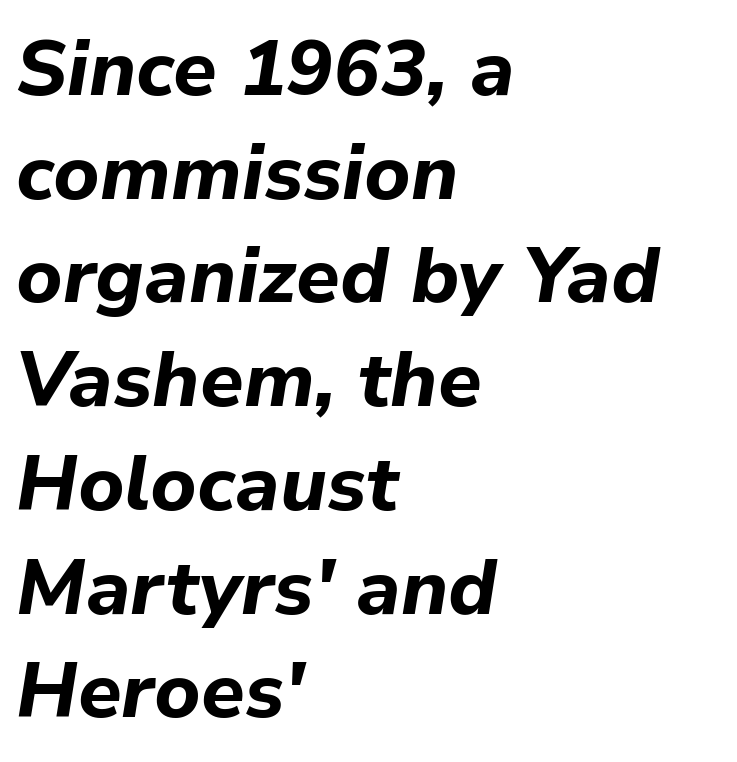
A clean baseline with only descenders dipping below it. Reading down the column, the eye jumps a familiar distance to each next line. Horizontally, the lines are justified to the leading edge only. These lines keep a tight, regular rhythm from letter to letter. Thick stems and heavy bowls — unmistakably bold. Quick note: italic.
